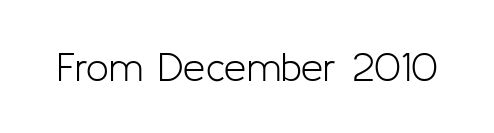
The image shows 40 px light sans-serif type, upright; set normal letter spacing, not underlined; low stroke contrast and a medium x-height.
